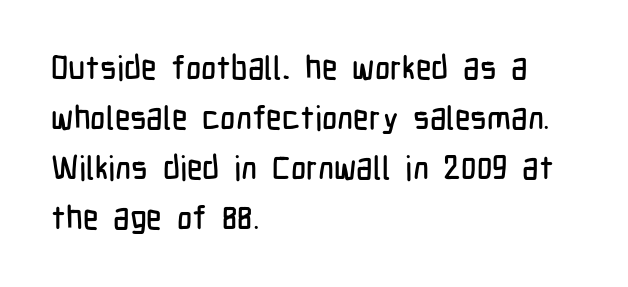
Q: Is the text italic (slanted)? A: No, it is upright.
Q: Is the typeface a serif or a sans-serif typeface? A: Sans-serif.
Q: Is the text underlined? A: No.
Q: How is the paragraph aligned? A: Left-aligned.
Q: Is the spacing between letters normal or unusually wide? A: Normal.
Q: Is the spacing between lines tight, normal or loose? A: Normal.
Q: Width (condensed, normal, or wide)? A: Condensed.
Q: Stroke contrast? A: Low.
Q: x-height? A: Medium.
Q: Monospaced? A: No.
